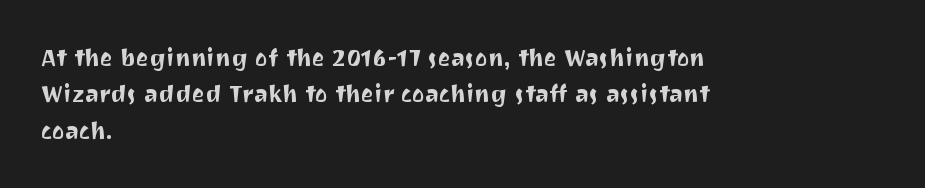
A normal amount of white space separates one row of letters from the next. Is there any slant? The stems are plumb. Nobody touched the tracking dial on this one. Quick note: underline off.
